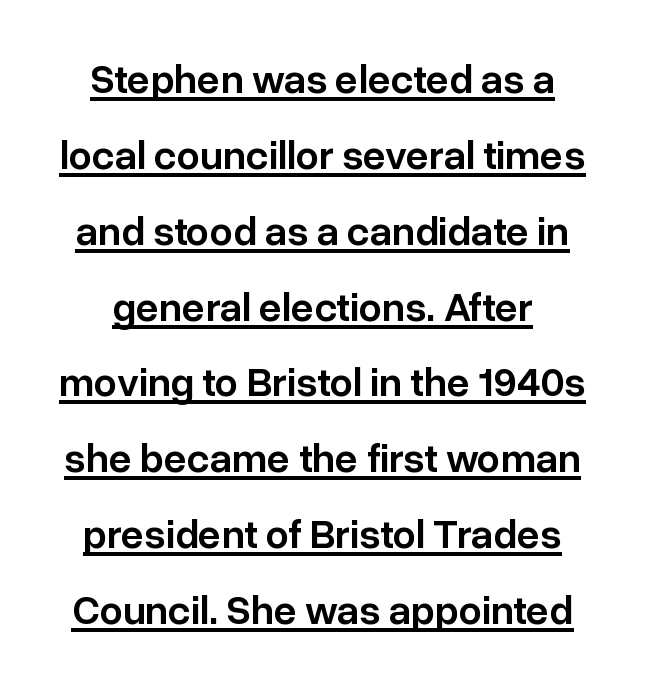
The image shows 41 px semibold sans-serif type, upright; set line spacing 1.85x, normal letter spacing, underlined; low stroke contrast and a medium x-height.
